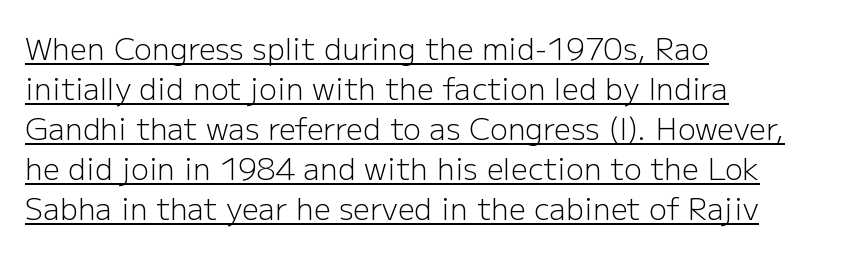
Q: Is the text bold? A: No.
Q: Is the text italic (slanted)? A: No, it is upright.
Q: Is the typeface a serif or a sans-serif typeface? A: Sans-serif.
Q: Is the text underlined? A: Yes.
Q: How is the paragraph aligned? A: Left-aligned.
Q: Is the spacing between letters normal or unusually wide? A: Normal.
Q: Is the spacing between lines tight, normal or loose? A: Normal.
Q: Width (condensed, normal, or wide)? A: Normal.
Q: Stroke contrast? A: Low.
Q: x-height? A: Medium.
Q: Monospaced? A: No.
